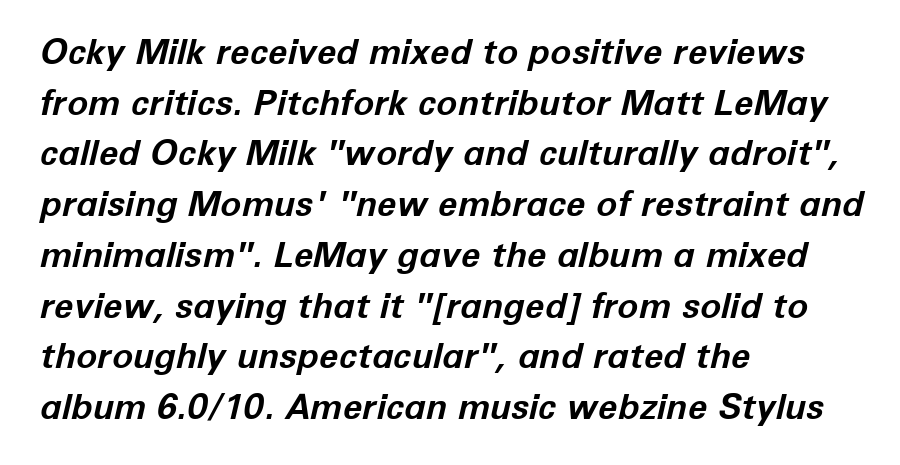
{"italic": "yes", "lean": "right", "slant_degrees": 12, "bold": "yes", "weight": "bold", "width": "normal", "stroke_contrast": "low", "x_height": "medium", "monospaced": "no", "underline": "no", "align": "left", "line_spacing": "normal", "line_spacing_ratio": 1.45, "letter_spacing": "normal", "letter_spacing_em": 0.0, "glyph_px": 35}
